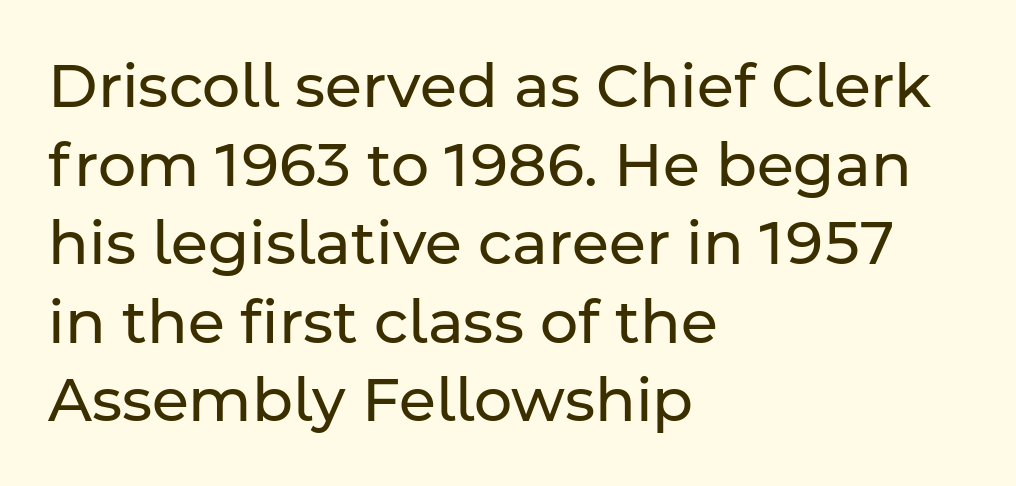
{"serif": "no", "italic": "no", "bold": "no", "weight": "regular", "width": "normal", "stroke_contrast": "low", "x_height": "medium", "monospaced": "no", "underline": "no", "align": "left", "line_spacing": "normal", "line_spacing_ratio": 1.31, "letter_spacing": "normal", "letter_spacing_em": 0.0, "glyph_px": 60}
